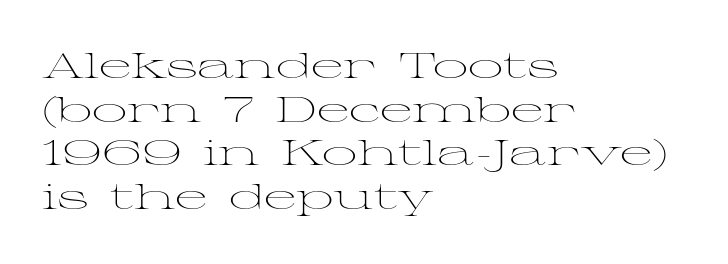
{"serif": "yes", "italic": "no", "bold": "no", "weight": "light", "width": "wide", "stroke_contrast": "medium", "x_height": "medium", "monospaced": "no", "underline": "no", "align": "left", "line_spacing": "normal", "line_spacing_ratio": 1.25, "letter_spacing": "normal", "letter_spacing_em": 0.0, "glyph_px": 35}
